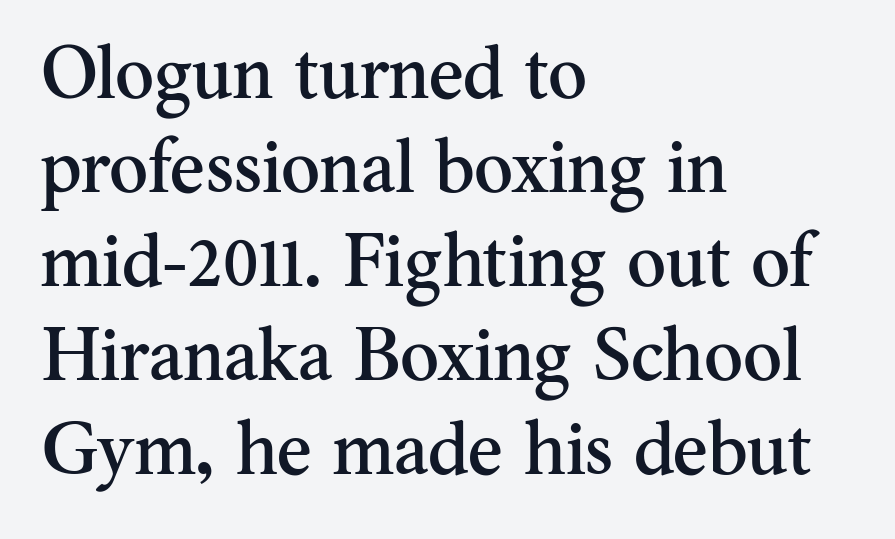
The image shows 74 px serif type, upright; set left-aligned, normal line spacing (1.27x), normal letter spacing, not underlined; medium stroke contrast and a small x-height.
